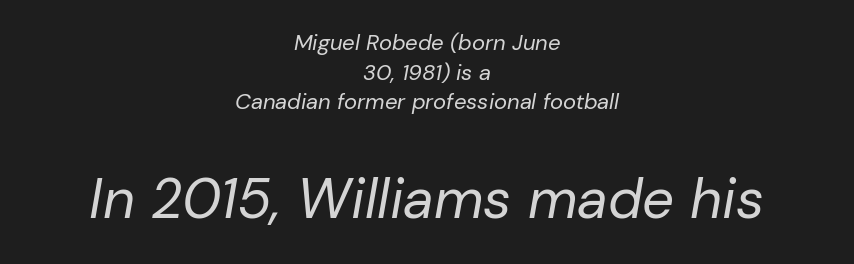
Q: Is the text bold? A: No.
Q: Is the text italic (slanted)? A: Yes, it leans right by about 10 degrees.
Q: Is the text underlined? A: No.
Q: How is the paragraph aligned? A: Centered.
Q: Is the spacing between letters normal or unusually wide? A: Normal.
Q: Is the spacing between lines tight, normal or loose? A: Normal.
Q: Which block of text is set in a larger size, the first (top) or the second (bottom)? A: The second (bottom) one.
Q: Width (condensed, normal, or wide)? A: Normal.
Q: Stroke contrast? A: Low.
Q: x-height? A: Medium.
Q: Monospaced? A: No.
